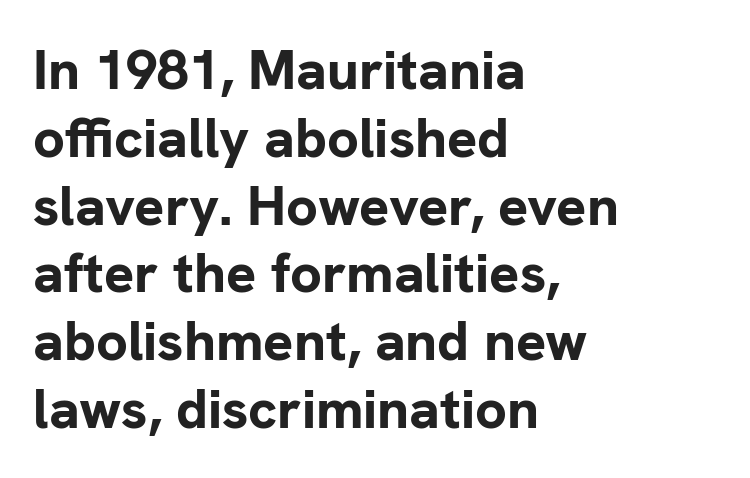
The image shows 56 px bold sans-serif type, upright; set left-aligned, line spacing 1.21x, normal letter spacing, not underlined; low stroke contrast and a medium x-height.
